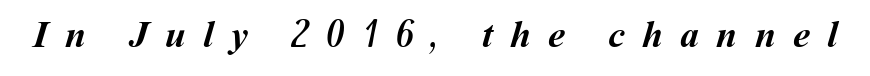
The image shows 38 px semibold type; set unusually wide letter spacing (+0.45 em), not underlined; medium stroke contrast and a medium x-height.
